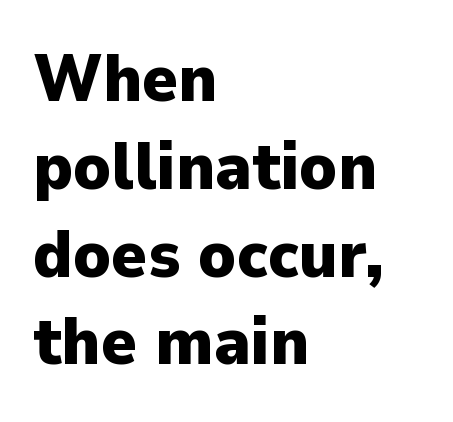
Has an underline been added? It has not. Which margin do the lines hug? The left one — the right edge is uneven. Baseline-to-baseline distance is the conventional proportion of letter height. The passage shown is typed in a proportional face where columns would drift. Check where the strokes stop: nothing finishes them off — pure sans.
